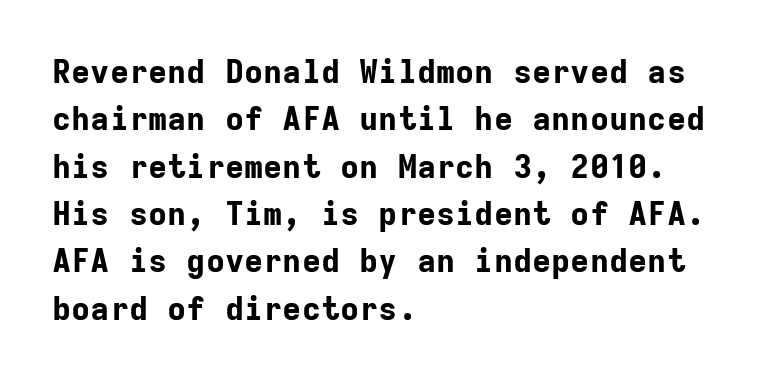
Rows of type keep a routine distance in the vertical direction. Does the copy run flush right? No — it runs flush left. The rendering shows plain stroke endings on the letterforms — a sans-serif design. The baseline area is clear.
